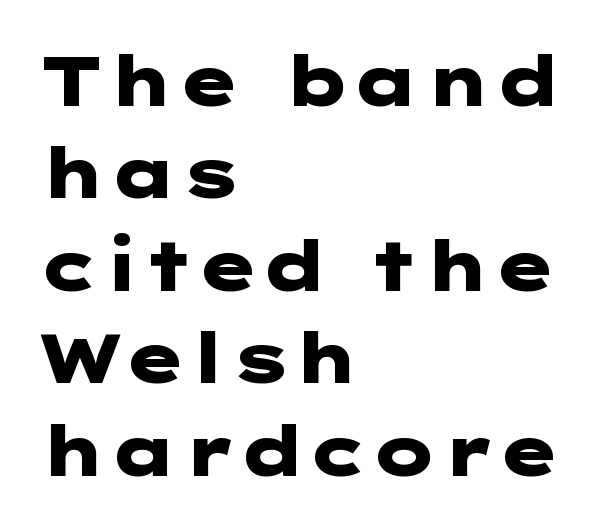
Q: Is the text bold? A: Yes.
Q: Is the text italic (slanted)? A: No, it is upright.
Q: Is the typeface a serif or a sans-serif typeface? A: Sans-serif.
Q: Is the text underlined? A: No.
Q: How is the paragraph aligned? A: Left-aligned.
Q: Is the spacing between letters normal or unusually wide? A: Normal.
Q: Is the spacing between lines tight, normal or loose? A: Normal.
Q: Width (condensed, normal, or wide)? A: Wide.
Q: Stroke contrast? A: Low.
Q: x-height? A: Medium.
